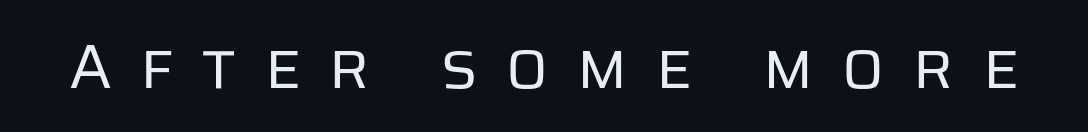
{"serif": "no", "italic": "no", "bold": "no", "weight": "regular", "width": "normal", "stroke_contrast": "low", "x_height": "large", "monospaced": "no", "underline": "no", "letter_spacing": "wide", "letter_spacing_em": 0.43, "glyph_px": 63}
